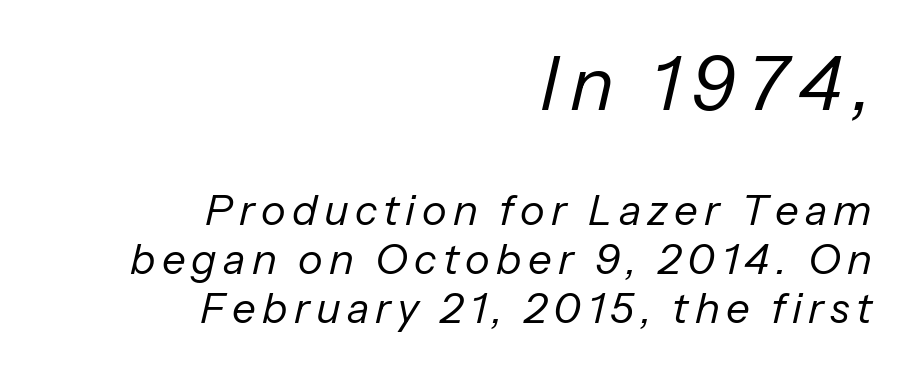
Q: Is the text bold? A: No.
Q: Is the text italic (slanted)? A: Yes, it leans right by about 13 degrees.
Q: Is the text underlined? A: No.
Q: How is the paragraph aligned? A: Right-aligned.
Q: Which block of text is set in a larger size, the first (top) or the second (bottom)? A: The first (top) one.
Q: Width (condensed, normal, or wide)? A: Normal.
Q: Stroke contrast? A: Low.
Q: x-height? A: Medium.
Q: Monospaced? A: No.
